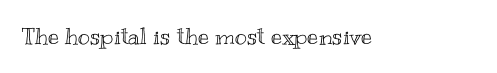
The image shows 23 px text type, upright; set normal letter spacing, not underlined.
